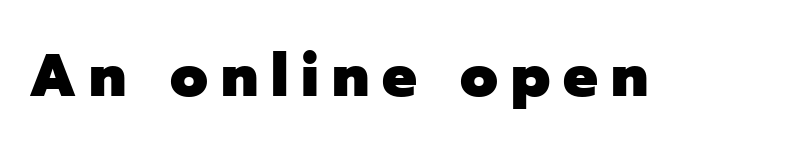
Q: Is the text bold? A: Yes.
Q: Is the text italic (slanted)? A: No, it is upright.
Q: Is the typeface a serif or a sans-serif typeface? A: Sans-serif.
Q: Is the text underlined? A: No.
Q: Is the spacing between letters normal or unusually wide? A: Unusually wide.
Q: Width (condensed, normal, or wide)? A: Normal.
Q: Stroke contrast? A: Low.
Q: x-height? A: Medium.
Q: Monospaced? A: No.
